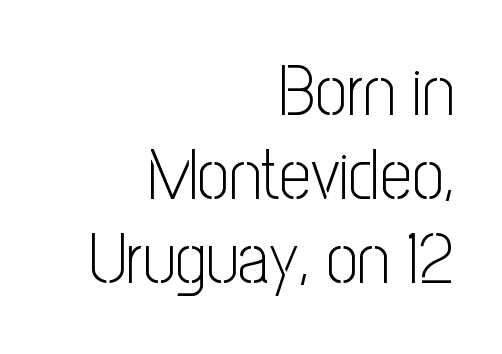
Line ends are locked; line starts wander. Varying glyph widths throughout — classic text-font behaviour. Glyph-to-glyph distance matches everyday printed text. Letters rest on an invisible, unmarked baseline. The face looks like a standard text weight, possibly lighter.
